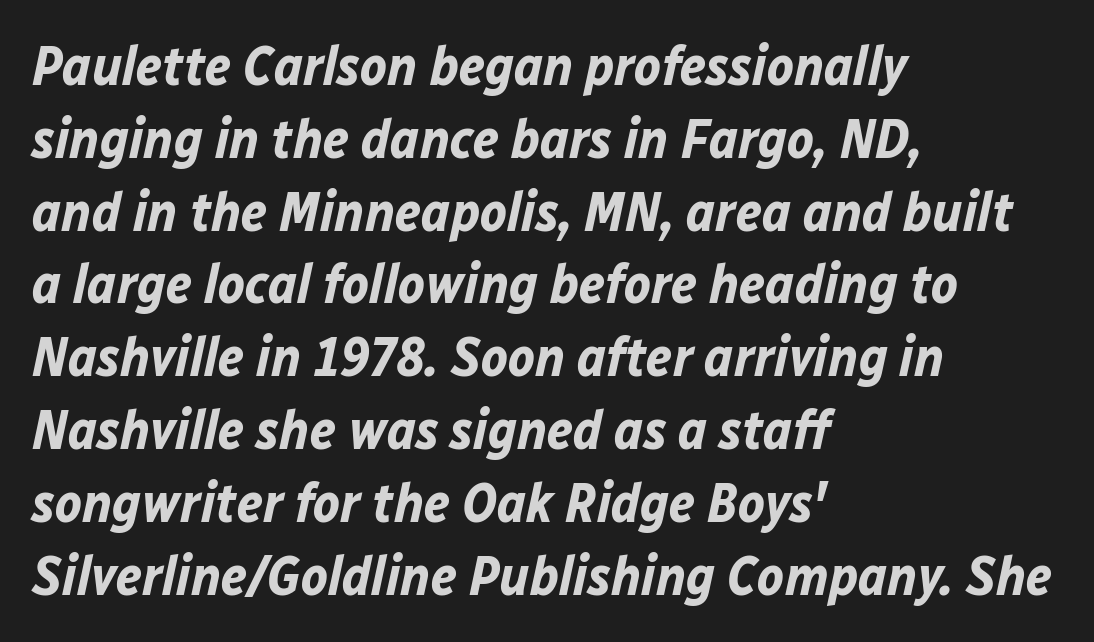
The image shows 56 px bold type, italic (leaning right); set left-aligned, normal line spacing (1.3x), normal letter spacing, not underlined; low stroke contrast and a medium x-height.
